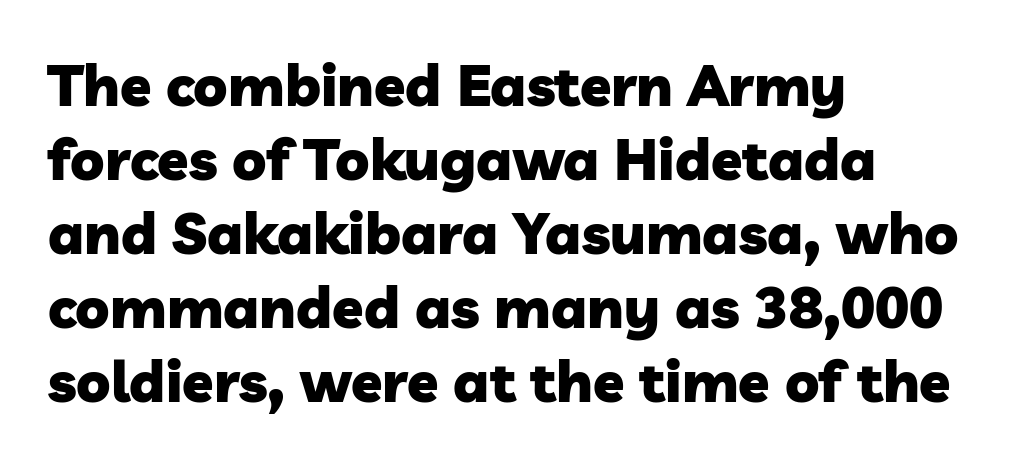
Regular leading. Typeset ragged right — the left edge is the straight one. Observe the absence of serifs on each vertical stroke in this sample. The passage shown is typed in a proportional face where columns would drift.
